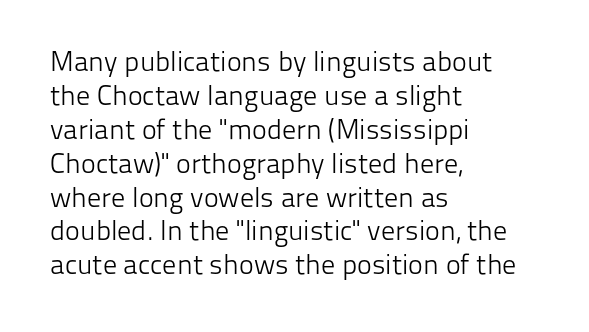
The image shows 28 px light sans-serif type, upright; set left-aligned, line spacing 1.21x, normal letter spacing, not underlined; low stroke contrast and a medium x-height.
